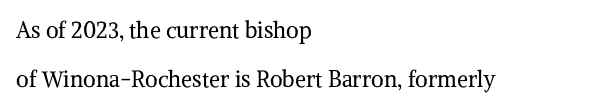
{"italic": "no", "bold": "no", "underline": "no", "align": "left", "line_spacing": "loose", "line_spacing_ratio": 2.23, "letter_spacing": "normal", "letter_spacing_em": 0.0, "glyph_px": 22}
